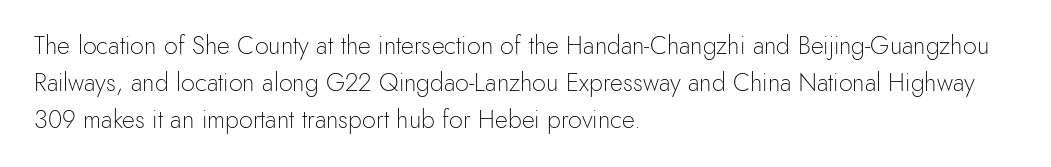
{"italic": "no", "bold": "no", "underline": "no", "align": "left", "line_spacing": "normal", "line_spacing_ratio": 1.48, "letter_spacing": "normal", "letter_spacing_em": 0.0, "glyph_px": 25}
